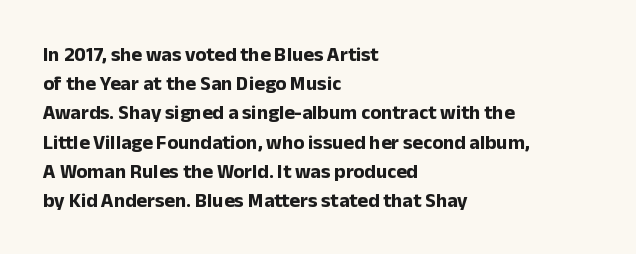
The image shows 20 px bold type, upright; set left-aligned, normal line spacing (1.46x), normal letter spacing, not underlined.
